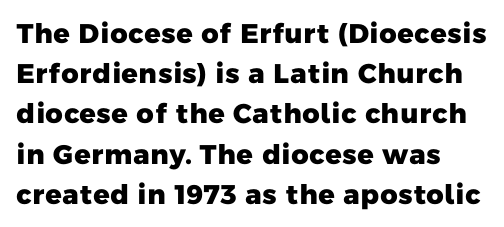
Glyph-to-glyph distance matches everyday printed text. These lines are set flush left with a ragged right edge. Words float on clear page, feet unadorned. Strokes here are thick enough to call this a true bold. The rows are spaced the way most documents space them.
